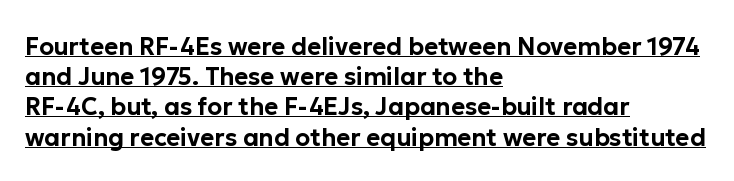
{"italic": "no", "underline": "yes", "align": "left", "line_spacing": "normal", "line_spacing_ratio": 1.26, "letter_spacing": "normal", "letter_spacing_em": 0.0, "glyph_px": 24}
